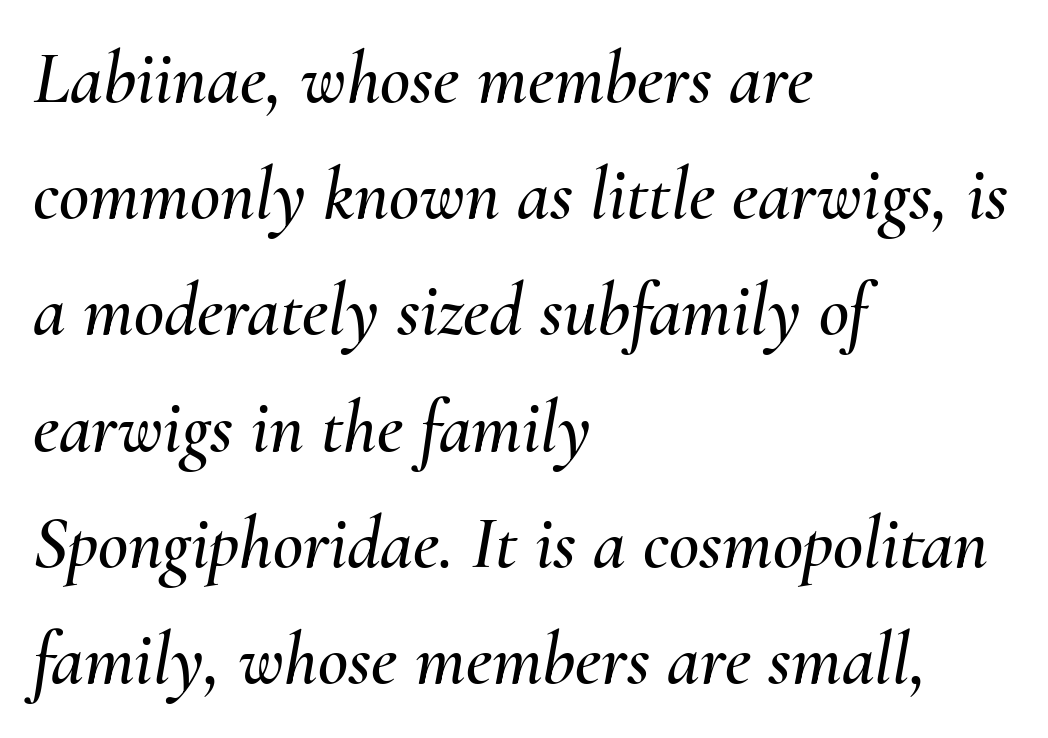
{"italic": "yes", "lean": "right", "slant_degrees": 10, "width": "normal", "stroke_contrast": "medium", "x_height": "small", "monospaced": "no", "underline": "no", "align": "left", "line_spacing": "normal", "line_spacing_ratio": 1.57, "letter_spacing": "normal", "letter_spacing_em": 0.0, "glyph_px": 74}
